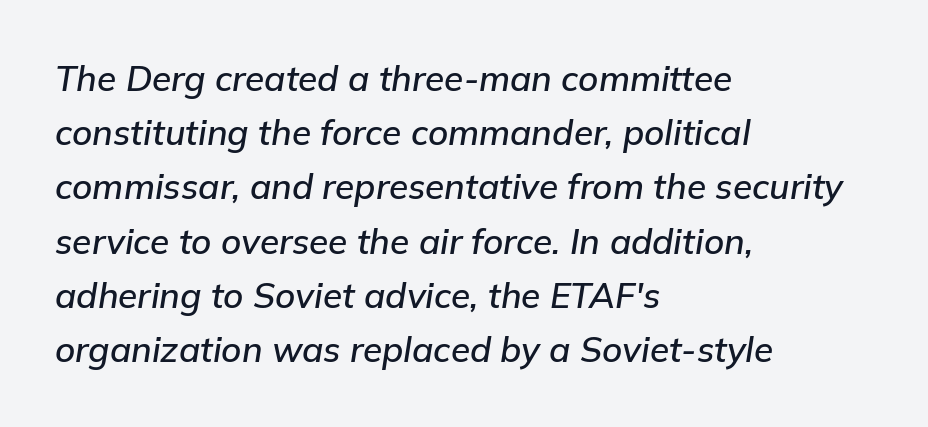
Q: Is the text italic (slanted)? A: Yes, it leans right by about 9 degrees.
Q: Is the text underlined? A: No.
Q: How is the paragraph aligned? A: Left-aligned.
Q: Is the spacing between letters normal or unusually wide? A: Normal.
Q: Is the spacing between lines tight, normal or loose? A: Normal.
Q: Width (condensed, normal, or wide)? A: Normal.
Q: Stroke contrast? A: Low.
Q: x-height? A: Medium.
Q: Monospaced? A: No.
